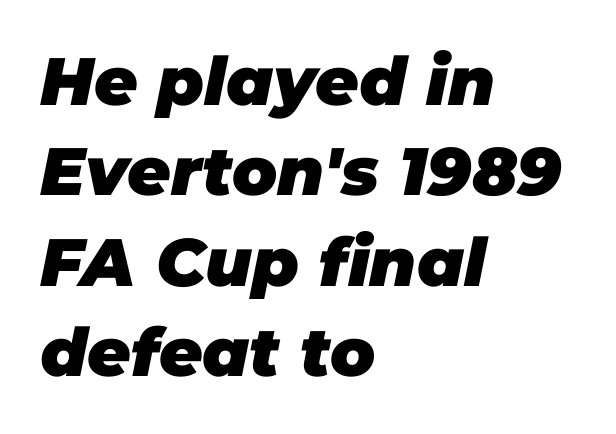
Heft: maximum for text — a bold. Spacing verdict: proportional, widths tailored to each character. You could call the tracking neutral — neither tight nor loose. The space between consecutive lines is moderate. This sample uses an oblique cut, with every glyph tilted off the vertical. The compositor pushed each line to the left boundary.
